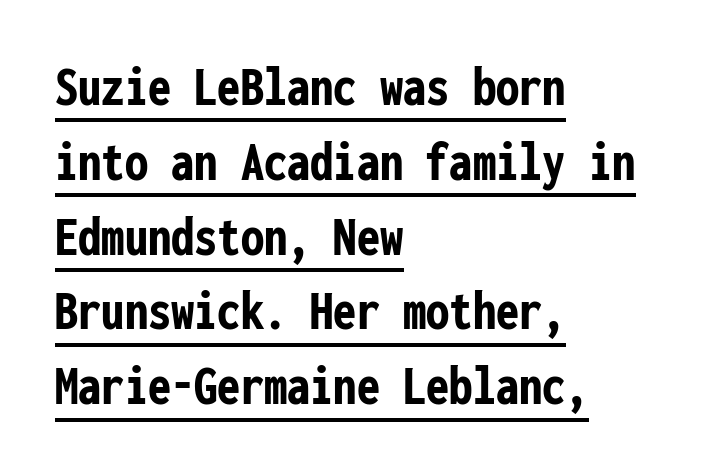
{"serif": "no", "italic": "no", "bold": "yes", "weight": "semibold", "width": "condensed", "stroke_contrast": "low", "x_height": "medium", "monospaced": "yes", "underline": "yes", "align": "left", "line_spacing": "normal", "line_spacing_ratio": 1.29, "letter_spacing": "normal", "letter_spacing_em": 0.0, "glyph_px": 58}
